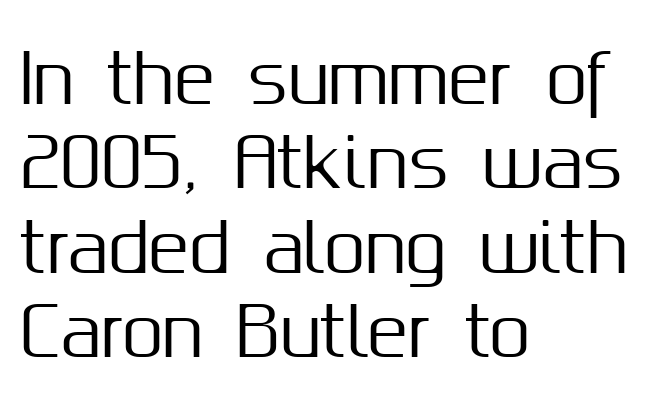
Line starts are locked; line ends wander. The rendering shows plain stroke endings on the letterforms — a sans-serif design. This sample has the flowing, uneven cadence of proportional lettering. This rendering leaves character spacing at its baseline value. Vertical spacing — default. Bare-footed words on every line.
